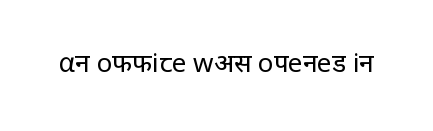
Q: Is the text bold? A: No.
Q: Is the text italic (slanted)? A: No, it is upright.
Q: Is the text underlined? A: No.
Q: Is the spacing between letters normal or unusually wide? A: Normal.
